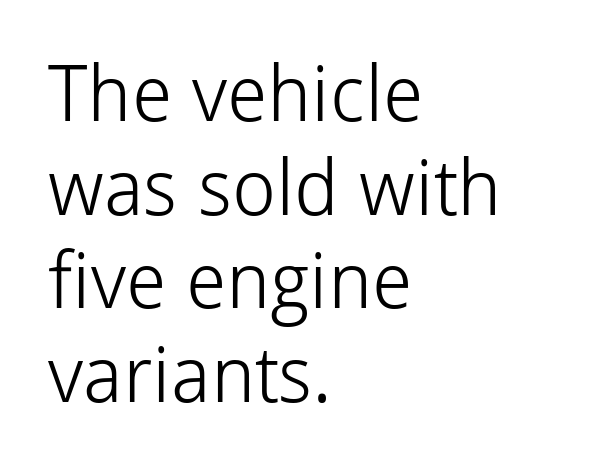
Q: Is the text bold? A: No.
Q: Is the text italic (slanted)? A: No, it is upright.
Q: Is the typeface a serif or a sans-serif typeface? A: Sans-serif.
Q: Is the text underlined? A: No.
Q: How is the paragraph aligned? A: Left-aligned.
Q: Is the spacing between letters normal or unusually wide? A: Normal.
Q: Width (condensed, normal, or wide)? A: Normal.
Q: Stroke contrast? A: Low.
Q: x-height? A: Medium.
Q: Monospaced? A: No.
